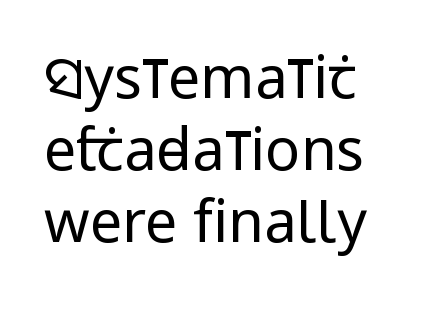
The image shows 58 px regular-weight, condensed sans-serif type, upright; set left-aligned, line spacing 1.24x, normal letter spacing, not underlined; low stroke contrast and a large x-height.
